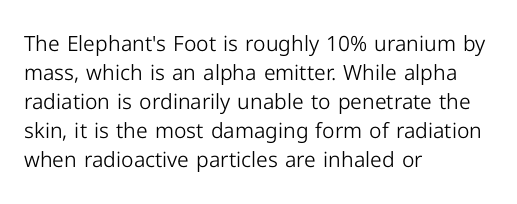
The image shows 21 px text type, upright; set left-aligned, normal line spacing (1.38x), normal letter spacing, not underlined.
